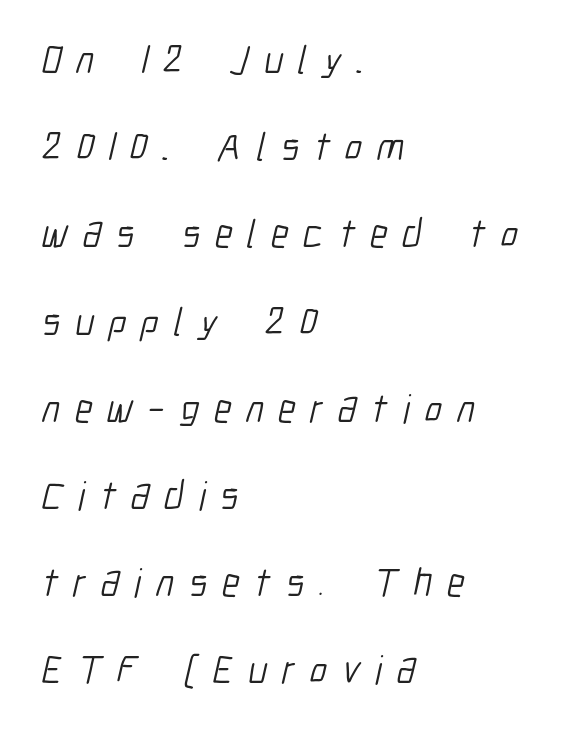
The image shows 40 px light, condensed sans-serif type; set left-aligned, loose line spacing (2.18x), unusually wide letter spacing (+0.37 em), not underlined; low stroke contrast and a medium x-height.
